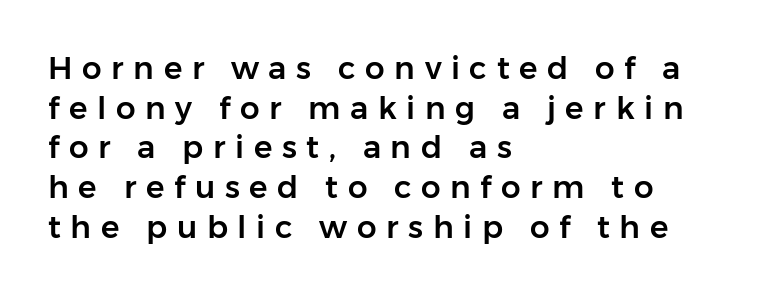
{"serif": "no", "italic": "no", "width": "normal", "stroke_contrast": "low", "x_height": "medium", "monospaced": "no", "underline": "no", "align": "left", "line_spacing": "normal", "line_spacing_ratio": 1.28, "letter_spacing": "wide", "letter_spacing_em": 0.31, "glyph_px": 31}
